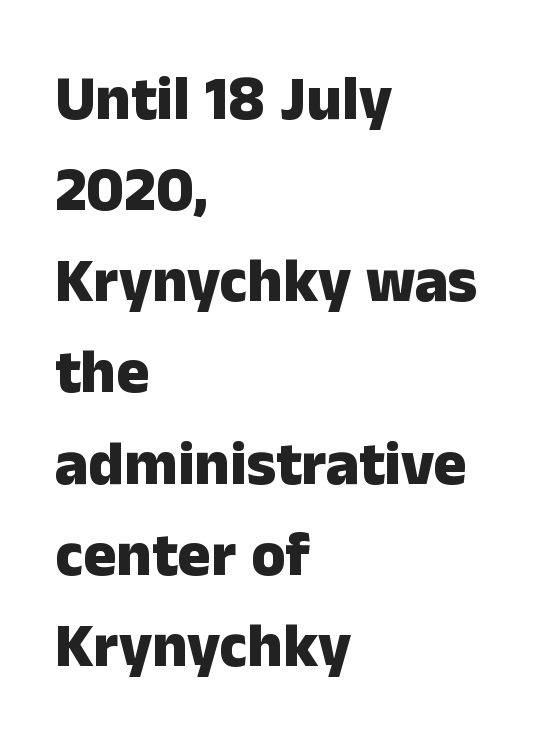
Q: Is the text bold? A: Yes.
Q: Is the text italic (slanted)? A: No, it is upright.
Q: Is the typeface a serif or a sans-serif typeface? A: Sans-serif.
Q: Is the text underlined? A: No.
Q: How is the paragraph aligned? A: Left-aligned.
Q: Is the spacing between letters normal or unusually wide? A: Normal.
Q: Is the spacing between lines tight, normal or loose? A: Normal.
Q: Width (condensed, normal, or wide)? A: Normal.
Q: Stroke contrast? A: Low.
Q: x-height? A: Medium.
Q: Monospaced? A: No.
